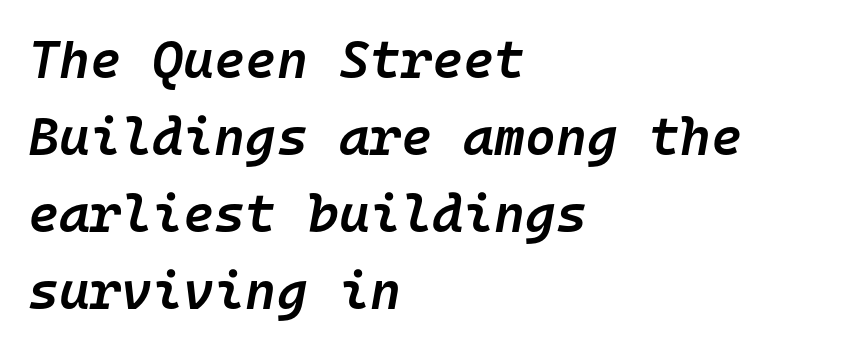
No extra tracking has been applied to these lines. Note the uniform advance width — an 'i' takes as much space as an 'm'. Slanted lettering throughout. The specimen omits any rule beneath the text block's lines. The rendering uses a semibold face; strokes are thickened but not to full bold. Quick note: interline space is typical.
